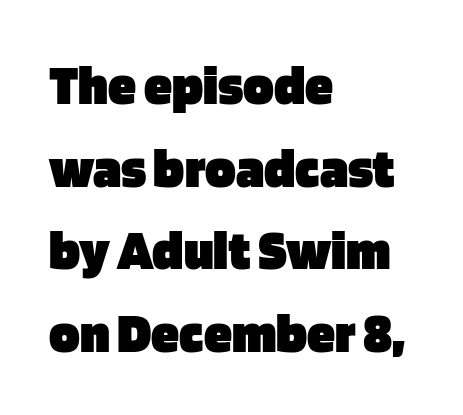
The compositor pushed each line to the left boundary. Looks like regular typesetting: each glyph gets only the width it needs. Posture: vertical. The letters are bold, with thick, heavy strokes. Each new line begins a customary step beneath the previous one.
